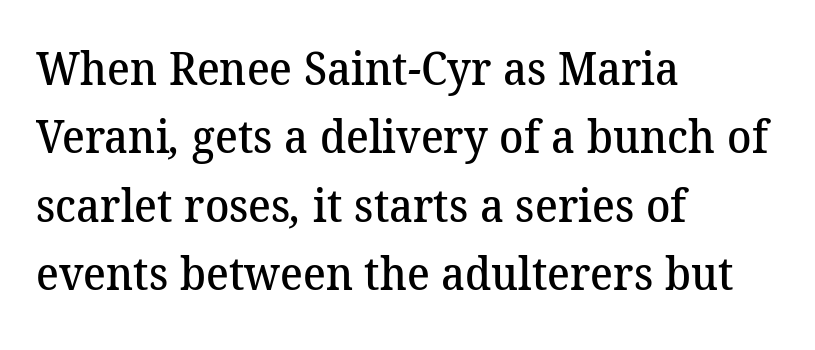
The image shows 45 px semibold serif type; set left-aligned, normal line spacing (1.52x), normal letter spacing, not underlined; medium stroke contrast and a medium x-height.
